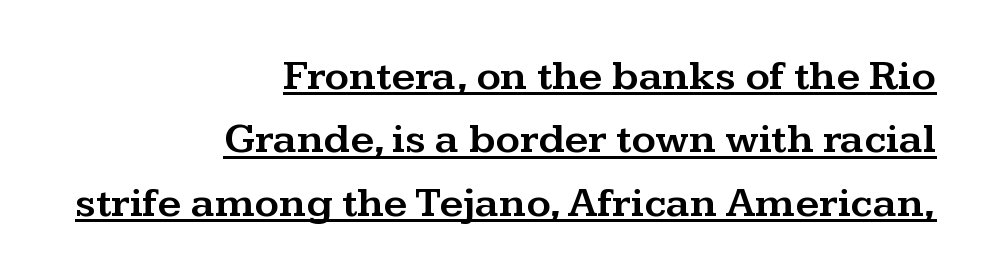
The image shows 42 px wide serif type, upright; set right-aligned, normal line spacing (1.51x), normal letter spacing, underlined; medium stroke contrast and a medium x-height.
